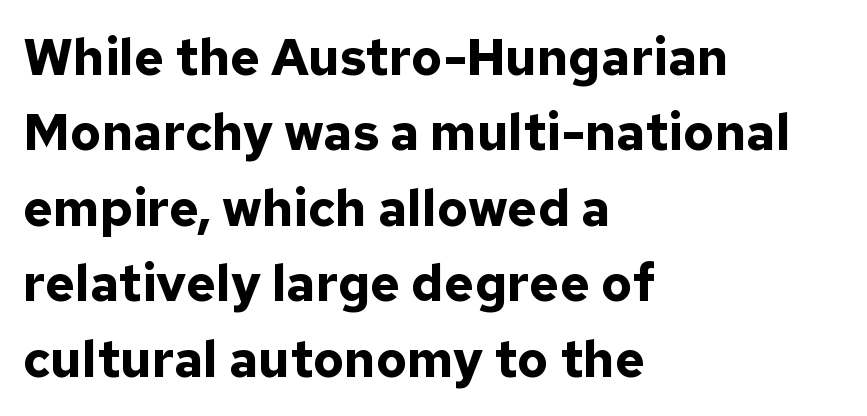
Q: Is the text bold? A: Yes.
Q: Is the text italic (slanted)? A: No, it is upright.
Q: Is the typeface a serif or a sans-serif typeface? A: Sans-serif.
Q: Is the text underlined? A: No.
Q: How is the paragraph aligned? A: Left-aligned.
Q: Is the spacing between letters normal or unusually wide? A: Normal.
Q: Is the spacing between lines tight, normal or loose? A: Normal.
Q: Width (condensed, normal, or wide)? A: Normal.
Q: Stroke contrast? A: Low.
Q: x-height? A: Medium.
Q: Monospaced? A: No.
